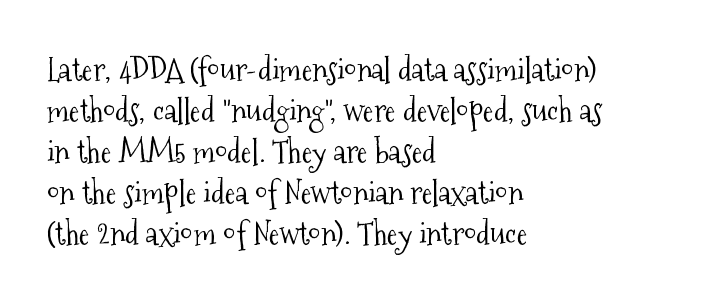
The axis of the letterforms is exactly vertical. Anything drawn beneath the words? Only blank space. Is the letter spacing exaggerated? No — it looks like the ordinary default. Each line starts at the same left margin while the right side varies. In terms of letterform style, serifs are clearly present.
